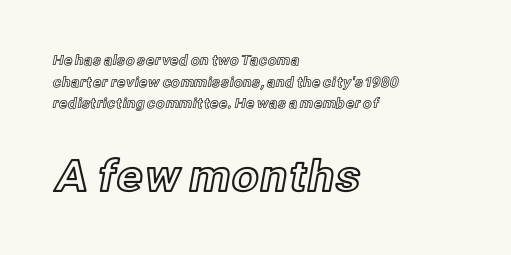
Q: Is the text italic (slanted)? A: Yes.
Q: Is the text underlined? A: No.
Q: How is the paragraph aligned? A: Left-aligned.
Q: Is the spacing between letters normal or unusually wide? A: Normal.
Q: Is the spacing between lines tight, normal or loose? A: Normal.
Q: Which block of text is set in a larger size, the first (top) or the second (bottom)? A: The second (bottom) one.
Q: Width (condensed, normal, or wide)? A: Normal.
Q: x-height? A: Medium.
Q: Monospaced? A: No.
